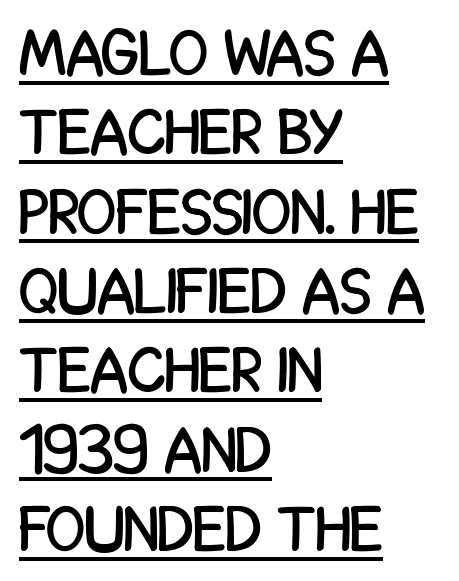
Q: Is the text italic (slanted)? A: No, it is upright.
Q: Is the typeface a serif or a sans-serif typeface? A: Sans-serif.
Q: Is the text underlined? A: Yes.
Q: How is the paragraph aligned? A: Left-aligned.
Q: Is the spacing between letters normal or unusually wide? A: Normal.
Q: Width (condensed, normal, or wide)? A: Condensed.
Q: Stroke contrast? A: Low.
Q: x-height? A: Large.
Q: Monospaced? A: No.
